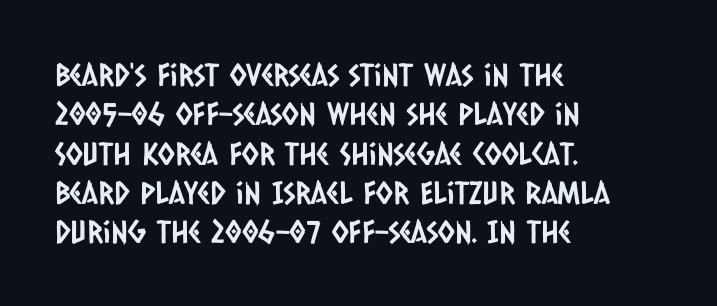
Q: Is the typeface a serif or a sans-serif typeface? A: Sans-serif.
Q: Is the text underlined? A: No.
Q: How is the paragraph aligned? A: Left-aligned.
Q: Is the spacing between letters normal or unusually wide? A: Normal.
Q: Is the spacing between lines tight, normal or loose? A: Normal.
Q: Width (condensed, normal, or wide)? A: Condensed.
Q: Stroke contrast? A: Low.
Q: x-height? A: Large.
Q: Monospaced? A: No.
